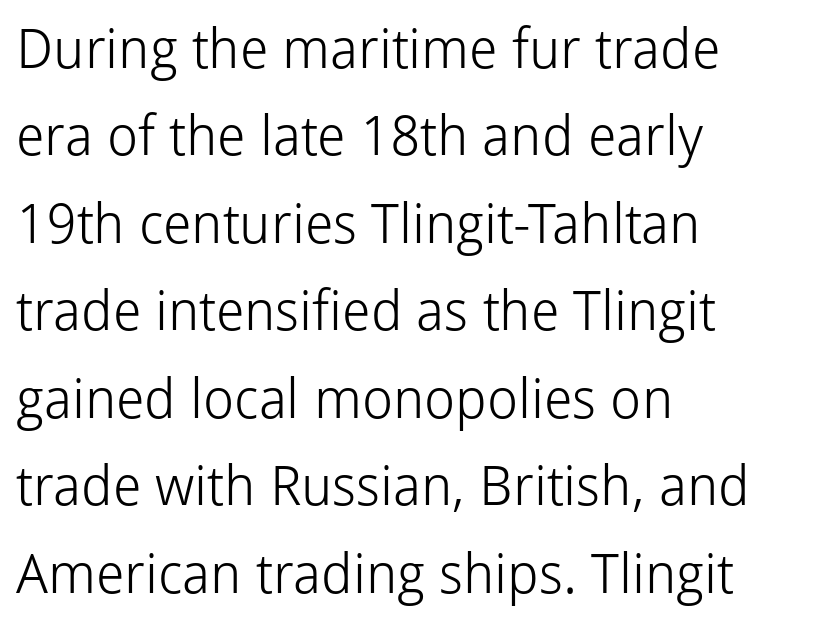
The image shows 55 px light sans-serif type, upright; set left-aligned, normal line spacing (1.59x), normal letter spacing, not underlined; low stroke contrast and a medium x-height.
